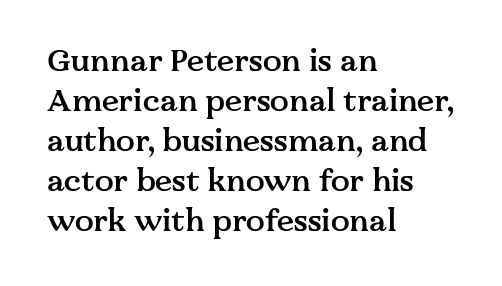
Q: Is the text bold? A: Semi-bold.
Q: Is the text italic (slanted)? A: No, it is upright.
Q: Is the typeface a serif or a sans-serif typeface? A: Serif.
Q: Is the text underlined? A: No.
Q: How is the paragraph aligned? A: Left-aligned.
Q: Is the spacing between letters normal or unusually wide? A: Normal.
Q: Is the spacing between lines tight, normal or loose? A: Normal.
Q: Width (condensed, normal, or wide)? A: Normal.
Q: Stroke contrast? A: Medium.
Q: x-height? A: Medium.
Q: Monospaced? A: No.
